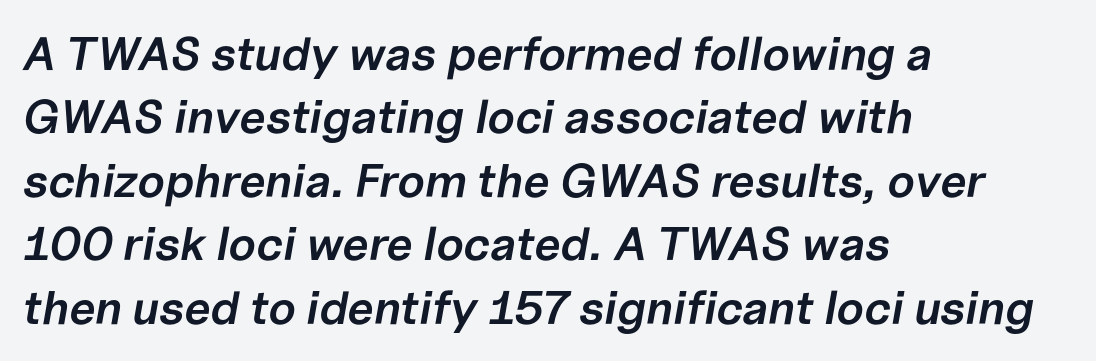
{"italic": "yes", "lean": "right", "slant_degrees": 10, "bold": "semi", "weight": "semibold", "width": "normal", "stroke_contrast": "low", "x_height": "medium", "monospaced": "no", "underline": "no", "align": "left", "line_spacing": "normal", "line_spacing_ratio": 1.35, "letter_spacing": "normal", "letter_spacing_em": 0.0, "glyph_px": 47}
